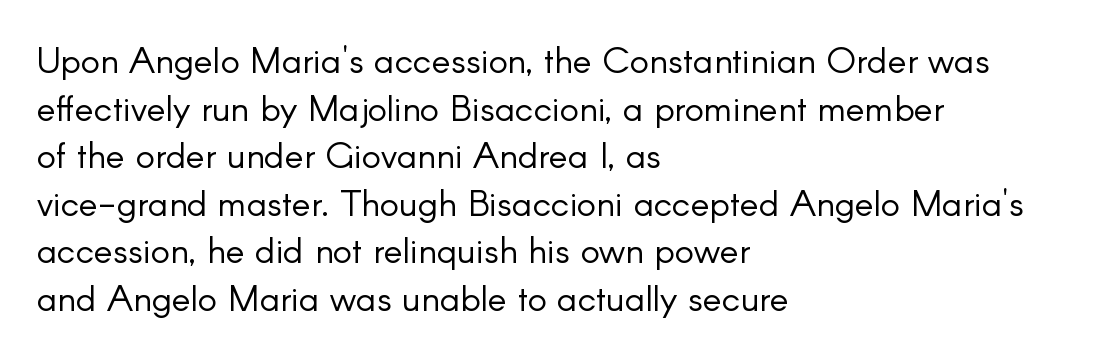
The image shows 36 px light sans-serif type, upright; set left-aligned, normal line spacing (1.32x), normal letter spacing, not underlined; low stroke contrast and a small x-height.
